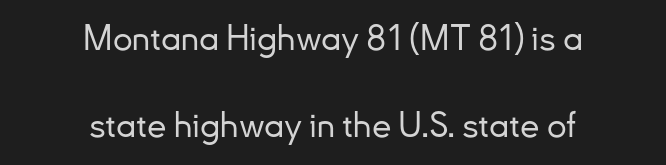
Q: Is the text italic (slanted)? A: No, it is upright.
Q: Is the typeface a serif or a sans-serif typeface? A: Sans-serif.
Q: Is the text underlined? A: No.
Q: How is the paragraph aligned? A: Centered.
Q: Is the spacing between letters normal or unusually wide? A: Normal.
Q: Is the spacing between lines tight, normal or loose? A: Loose.
Q: Width (condensed, normal, or wide)? A: Normal.
Q: Stroke contrast? A: Low.
Q: x-height? A: Small.
Q: Monospaced? A: No.
